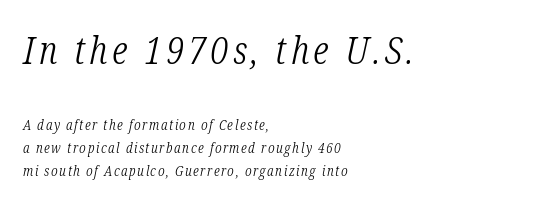
The image shows 38 px light, condensed serif type, italic (leaning right); set left-aligned, normal line spacing (1.63x), not underlined; the first (top) block is 2.71x larger; low stroke contrast and a medium x-height.
